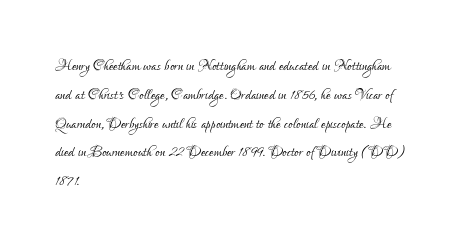
The typesetting does not lean heavy: it is not bold. These lines keep a tight, regular rhythm from letter to letter. Anything drawn beneath the words? Only blank space. The designer left line spacing at the default. Caption: multi-line text, flush left, ragged right.
